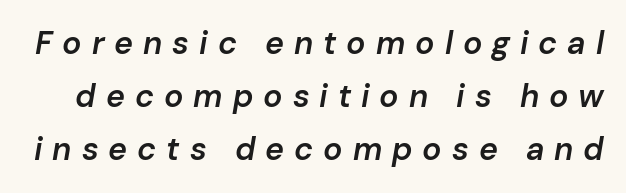
{"italic": "yes", "lean": "right", "slant_degrees": 10, "bold": "semi", "weight": "semibold", "width": "normal", "stroke_contrast": "low", "x_height": "medium", "monospaced": "no", "underline": "no", "line_spacing": "normal", "line_spacing_ratio": 1.66, "letter_spacing": "wide", "letter_spacing_em": 0.31, "glyph_px": 32}
